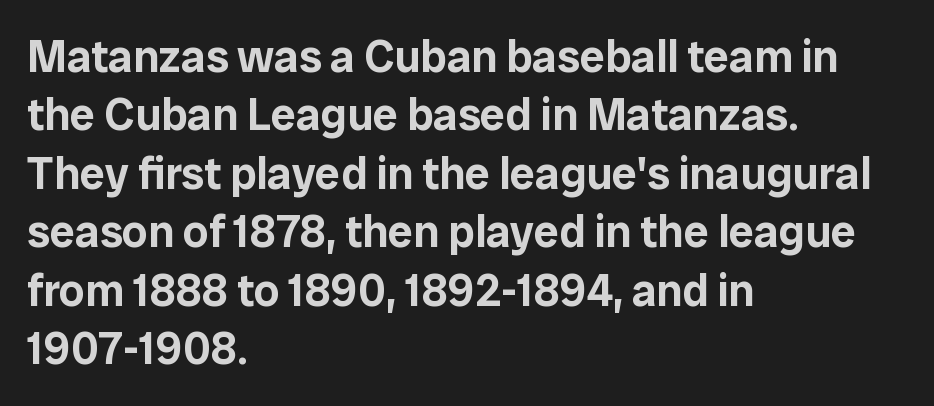
Q: Is the text italic (slanted)? A: No, it is upright.
Q: Is the typeface a serif or a sans-serif typeface? A: Sans-serif.
Q: Is the text underlined? A: No.
Q: How is the paragraph aligned? A: Left-aligned.
Q: Is the spacing between letters normal or unusually wide? A: Normal.
Q: Is the spacing between lines tight, normal or loose? A: Normal.
Q: Width (condensed, normal, or wide)? A: Normal.
Q: Stroke contrast? A: Low.
Q: x-height? A: Medium.
Q: Monospaced? A: No.
